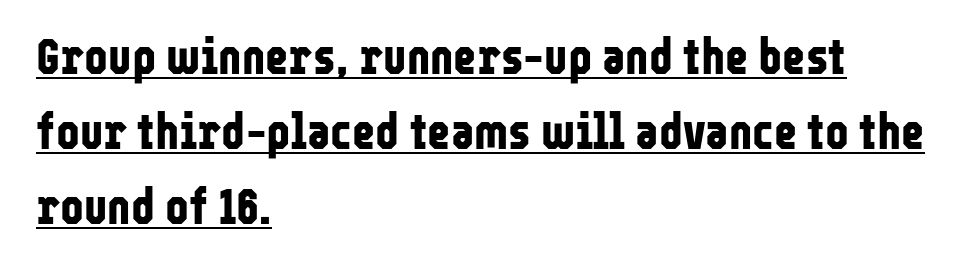
Every stem runs plumb, perpendicular to the baseline. The typeface chosen for these lines omits serifs. The text block is weighted toward the left margin, trailing off unevenly rightward. Honestly, the letter spacing is just normal — you wouldn't notice it. Proportional: the letters do not fall into vertical columns.
